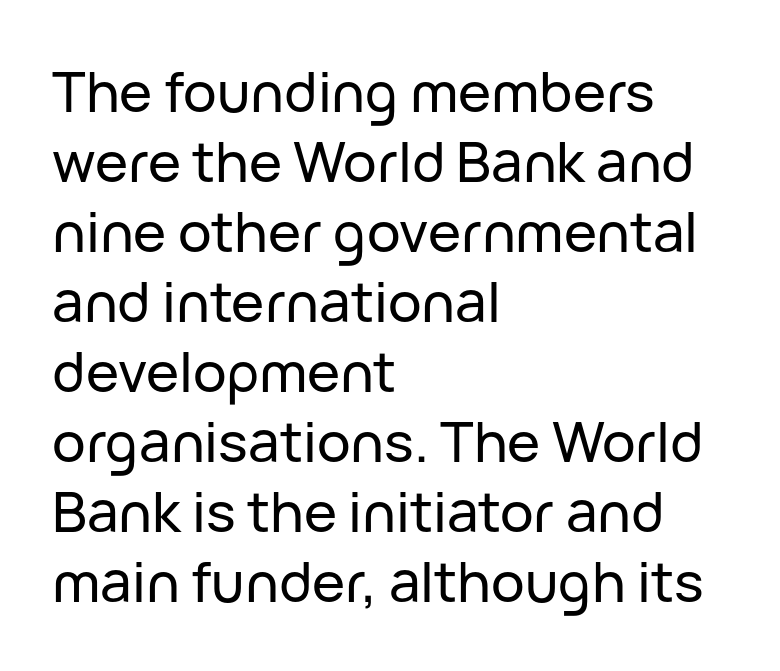
The image shows 56 px sans-serif type, upright; set left-aligned, normal line spacing (1.25x), normal letter spacing, not underlined; low stroke contrast and a medium x-height.
